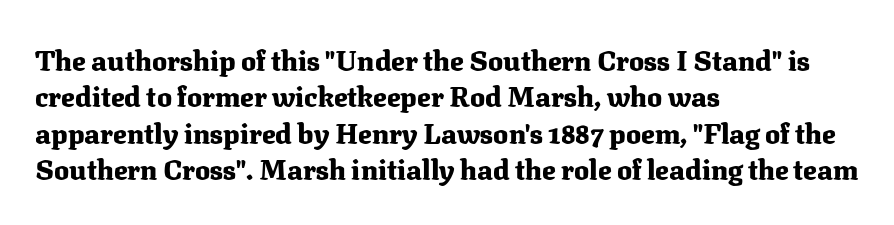
Q: Is the text bold? A: Yes.
Q: Is the text italic (slanted)? A: No, it is upright.
Q: Is the typeface a serif or a sans-serif typeface? A: Serif.
Q: Is the text underlined? A: No.
Q: How is the paragraph aligned? A: Left-aligned.
Q: Is the spacing between letters normal or unusually wide? A: Normal.
Q: Is the spacing between lines tight, normal or loose? A: Normal.
Q: Width (condensed, normal, or wide)? A: Normal.
Q: Stroke contrast? A: Medium.
Q: x-height? A: Medium.
Q: Monospaced? A: No.
